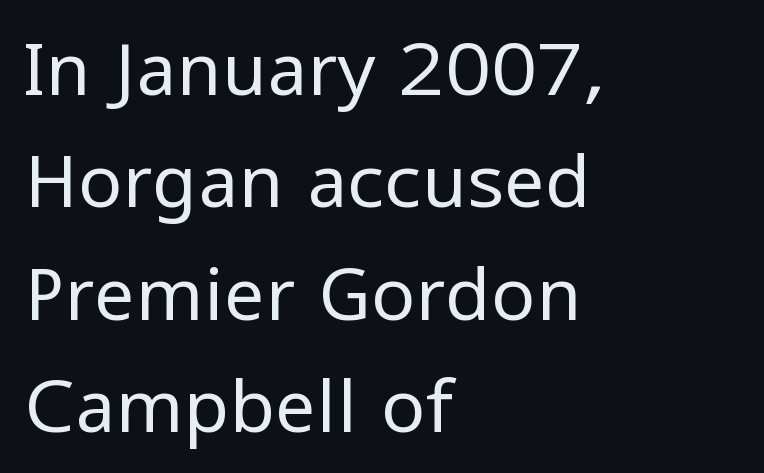
Classification — sans serif. Every stem runs plumb, perpendicular to the baseline. Whoever set this chose a conventional vertical rhythm. A typesetter would call this proportional, since set widths differ per character.
